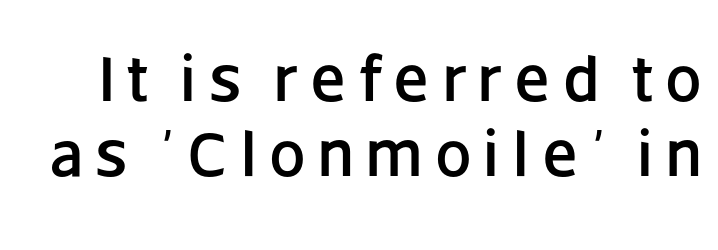
Q: Is the text italic (slanted)? A: No, it is upright.
Q: Is the typeface a serif or a sans-serif typeface? A: Sans-serif.
Q: Is the text underlined? A: No.
Q: Width (condensed, normal, or wide)? A: Normal.
Q: Stroke contrast? A: Low.
Q: x-height? A: Large.
Q: Monospaced? A: No.
